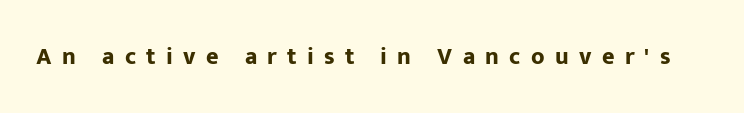
Q: Is the text bold? A: Yes.
Q: Is the text italic (slanted)? A: No, it is upright.
Q: Is the text underlined? A: No.
Q: Is the spacing between letters normal or unusually wide? A: Unusually wide.
